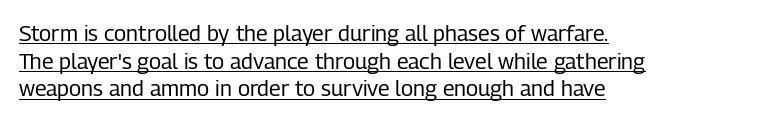
{"italic": "no", "bold": "no", "underline": "yes", "align": "left", "line_spacing": "normal", "line_spacing_ratio": 1.26, "letter_spacing": "normal", "letter_spacing_em": 0.0, "glyph_px": 22}
